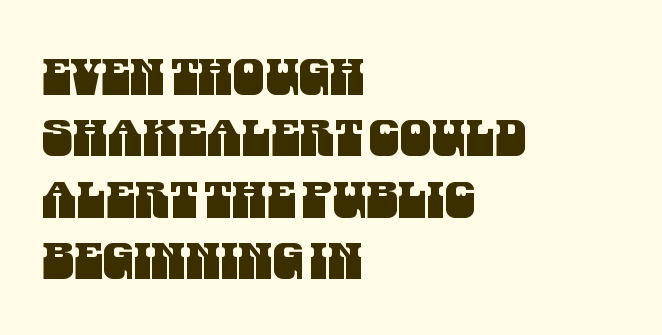
{"serif": "no", "width": "condensed", "stroke_contrast": "medium", "x_height": "large", "monospaced": "no", "underline": "no", "align": "left", "line_spacing_ratio": 1.23, "letter_spacing": "normal", "letter_spacing_em": 0.0, "glyph_px": 50}
